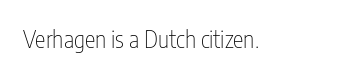
Only glyphs here, with clear space below each row. Notice how the stems are strictly vertical — no italics here. Between one letter and the next there's only the usual sliver of space. Is this a heavy cut? Hardly; it is regular or lighter.
